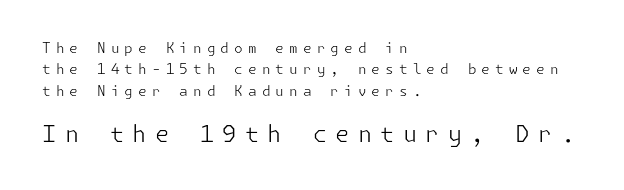
{"italic": "no", "bold": "no", "underline": "no", "align": "left", "line_spacing": "normal", "line_spacing_ratio": 1.52, "letter_spacing": "wide", "letter_spacing_em": 0.36, "larger_block": "second", "size_ratio": 1.64, "glyph_px": 23}
